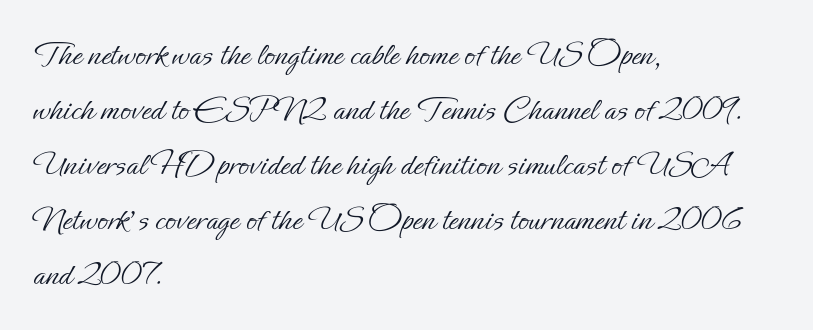
Is the stroke heavy? The answer is a plain regular-or-lighter. You could call the tracking neutral — neither tight nor loose. The passage shown is typed in a proportional face where columns would drift. The strip under each line holds only bare page. The lines are quadded left.
